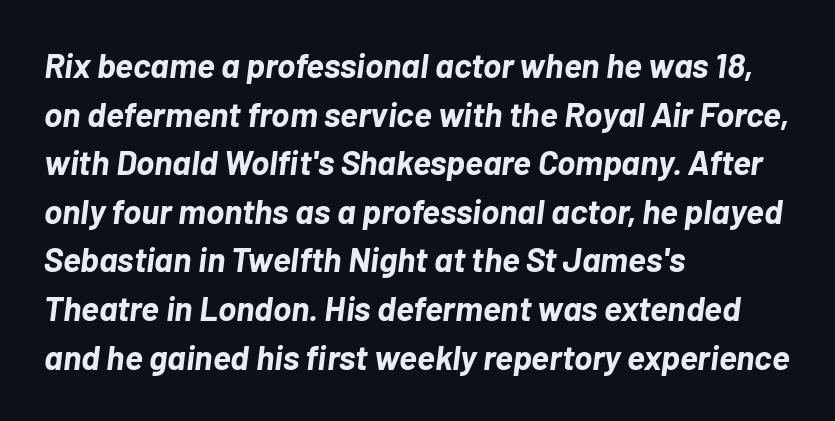
Q: Is the text bold? A: Yes.
Q: Is the text italic (slanted)? A: Yes, it leans right by about 7 degrees.
Q: Is the text underlined? A: No.
Q: How is the paragraph aligned? A: Left-aligned.
Q: Is the spacing between letters normal or unusually wide? A: Normal.
Q: Is the spacing between lines tight, normal or loose? A: Normal.
Q: Width (condensed, normal, or wide)? A: Normal.
Q: Stroke contrast? A: Low.
Q: x-height? A: Medium.
Q: Monospaced? A: No.
